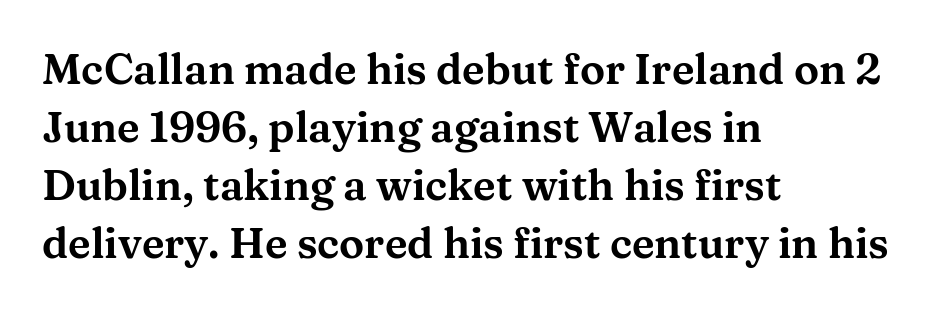
The image shows 42 px wide serif type, upright; set left-aligned, normal line spacing (1.38x), normal letter spacing, not underlined; medium stroke contrast and a medium x-height.
